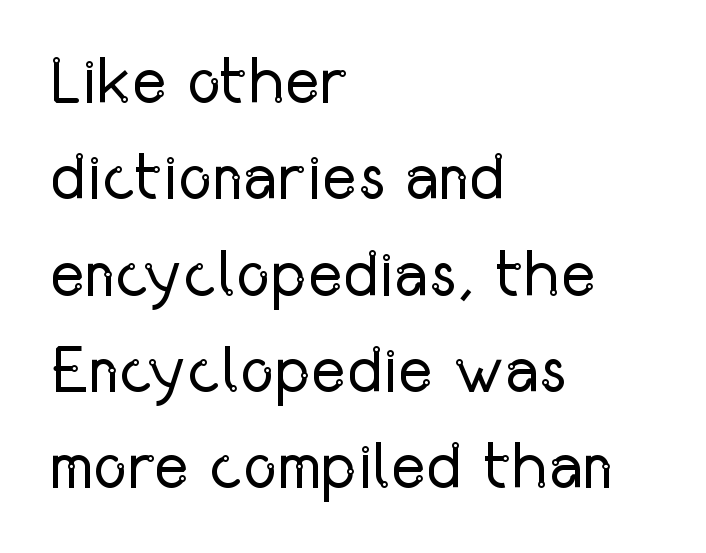
The image shows 66 px regular-weight, condensed sans-serif type, upright; set left-aligned, normal line spacing (1.46x), normal letter spacing, not underlined; low stroke contrast and a medium x-height.
